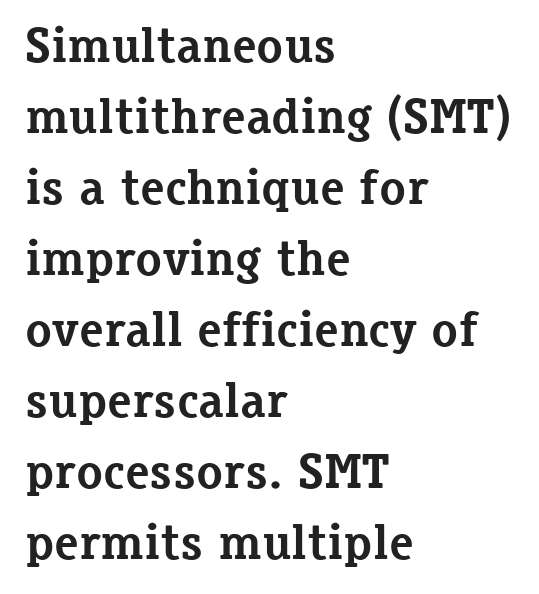
The image shows 49 px bold serif type, upright; set left-aligned, normal line spacing (1.45x), normal letter spacing, not underlined; low stroke contrast and a medium x-height.
